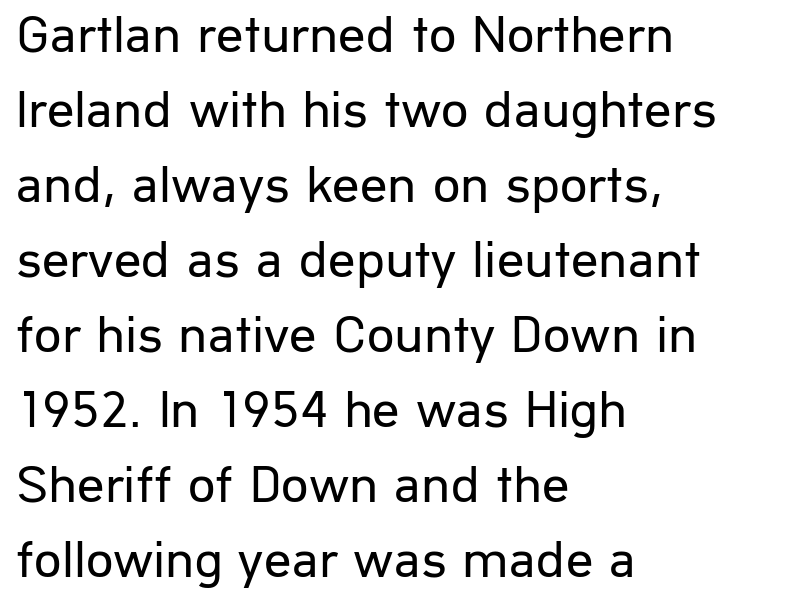
The image shows 54 px regular-weight sans-serif type, upright; set left-aligned, normal line spacing (1.39x), normal letter spacing, not underlined; low stroke contrast and a medium x-height.
